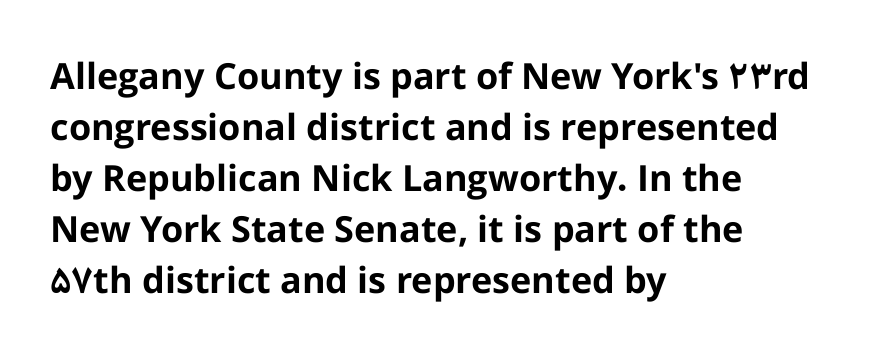
The image shows 36 px bold sans-serif type, upright; set left-aligned, normal line spacing (1.42x), normal letter spacing, not underlined; low stroke contrast and a medium x-height.
